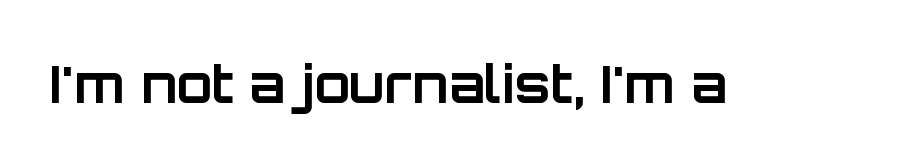
{"serif": "no", "italic": "no", "bold": "yes", "weight": "bold", "width": "normal", "stroke_contrast": "low", "x_height": "large", "monospaced": "no", "underline": "no", "letter_spacing": "normal", "letter_spacing_em": 0.0, "glyph_px": 52}
